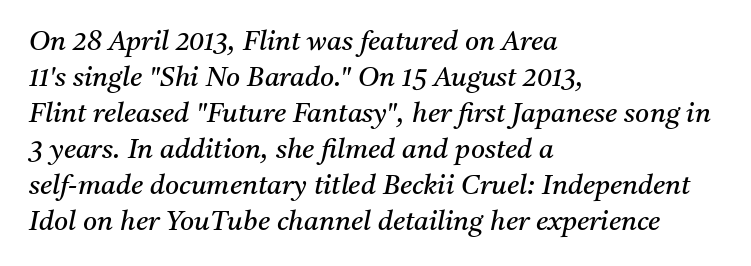
{"italic": "yes", "lean": "right", "slant_degrees": 11, "bold": "no", "underline": "no", "align": "left", "line_spacing": "normal", "line_spacing_ratio": 1.33, "letter_spacing": "normal", "letter_spacing_em": 0.0, "glyph_px": 27}
